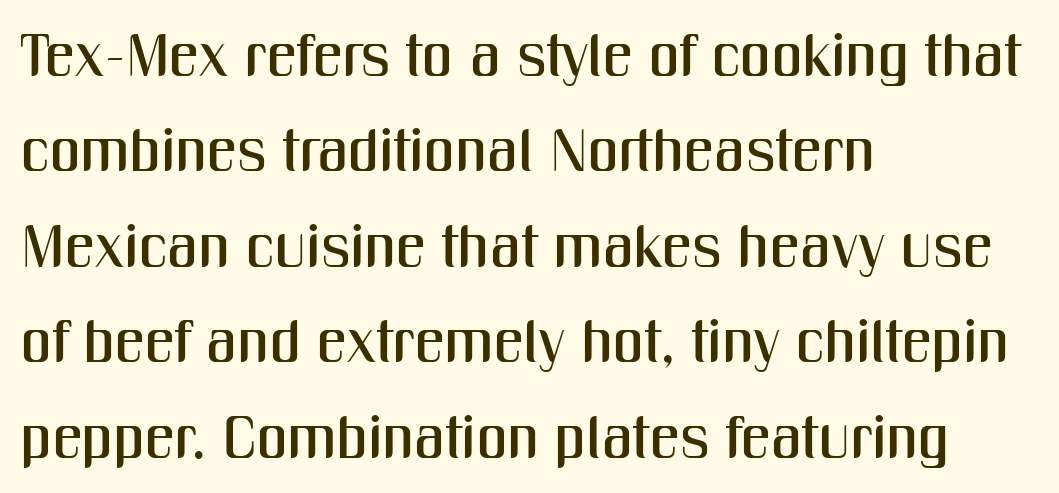
Q: Is the text italic (slanted)? A: No, it is upright.
Q: Is the typeface a serif or a sans-serif typeface? A: Sans-serif.
Q: Is the text underlined? A: No.
Q: How is the paragraph aligned? A: Left-aligned.
Q: Is the spacing between letters normal or unusually wide? A: Normal.
Q: Is the spacing between lines tight, normal or loose? A: Normal.
Q: Width (condensed, normal, or wide)? A: Condensed.
Q: Stroke contrast? A: Medium.
Q: x-height? A: Medium.
Q: Monospaced? A: No.
